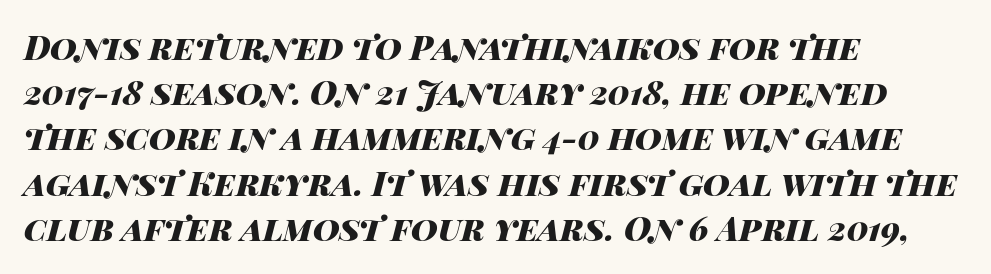
Q: Is the text bold? A: Yes.
Q: Is the text italic (slanted)? A: Yes, it leans right by about 14 degrees.
Q: Is the text underlined? A: No.
Q: How is the paragraph aligned? A: Left-aligned.
Q: Is the spacing between letters normal or unusually wide? A: Normal.
Q: Is the spacing between lines tight, normal or loose? A: Normal.
Q: Width (condensed, normal, or wide)? A: Wide.
Q: Stroke contrast? A: High.
Q: x-height? A: Large.
Q: Monospaced? A: No.
